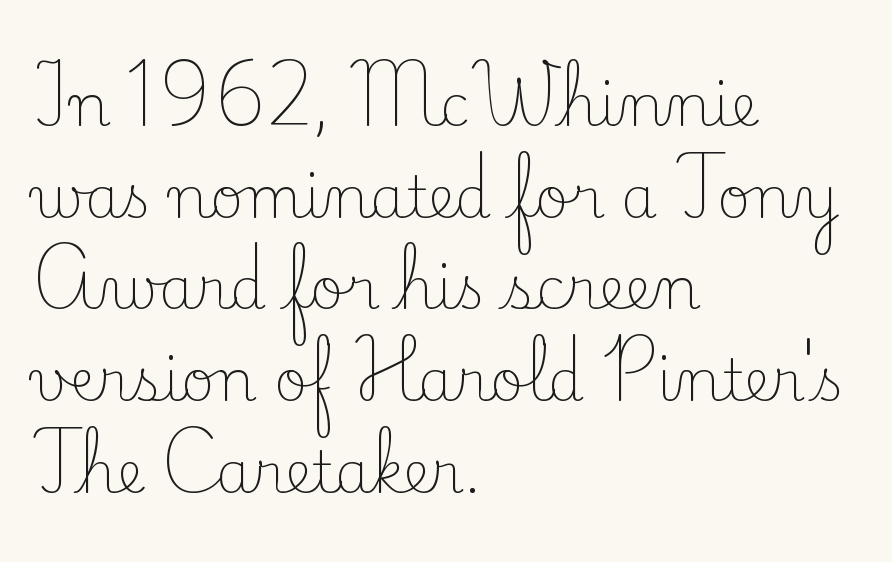
The image shows 58 px light serif type, upright; set left-aligned, normal line spacing (1.58x), normal letter spacing, not underlined; low stroke contrast and a small x-height.
